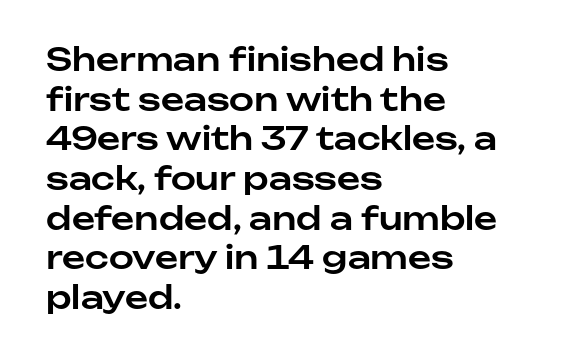
The image shows 32 px sans-serif type, upright; set left-aligned, line spacing 1.24x, normal letter spacing, not underlined; low stroke contrast and a medium x-height.
